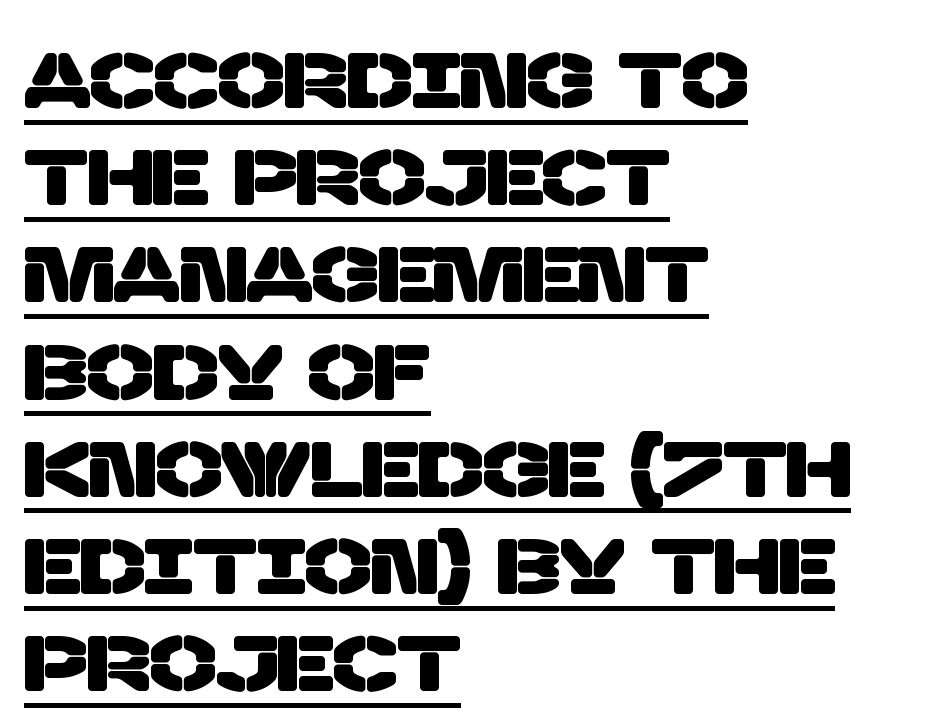
The image shows 79 px sans-serif type; set left-aligned, line spacing 1.23x, normal letter spacing, underlined; low stroke contrast and a large x-height.
